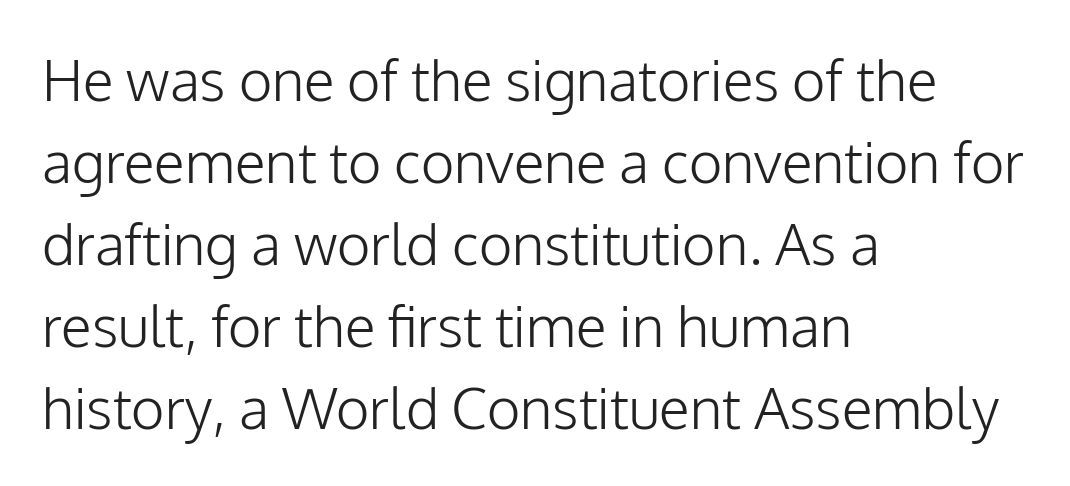
{"serif": "no", "italic": "no", "bold": "no", "weight": "light", "width": "normal", "stroke_contrast": "low", "x_height": "medium", "monospaced": "no", "underline": "no", "align": "left", "line_spacing": "normal", "line_spacing_ratio": 1.44, "letter_spacing": "normal", "letter_spacing_em": 0.0, "glyph_px": 57}
